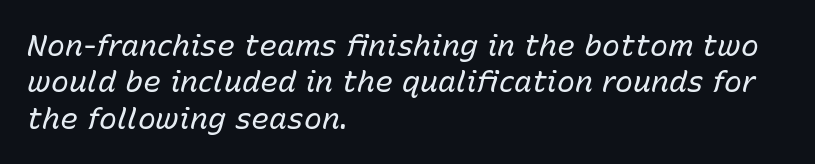
Bold? No — there's no thickening of the strokes. Each word holds together tightly as a unit, with standard inter-letter gaps. The string is rendered with underlining switched off. Varying glyph widths throughout — classic text-font behaviour.
